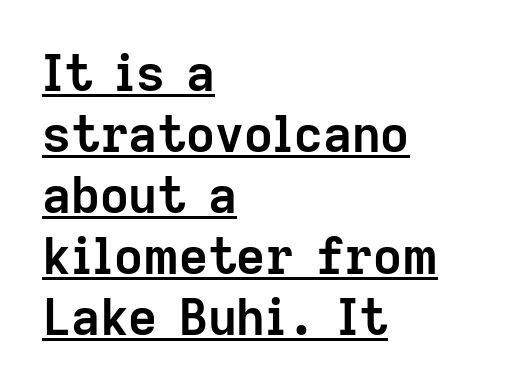
The image shows 50 px semibold sans-serif type, upright; set left-aligned, line spacing 1.22x, normal letter spacing, underlined; low stroke contrast and a medium x-height.
